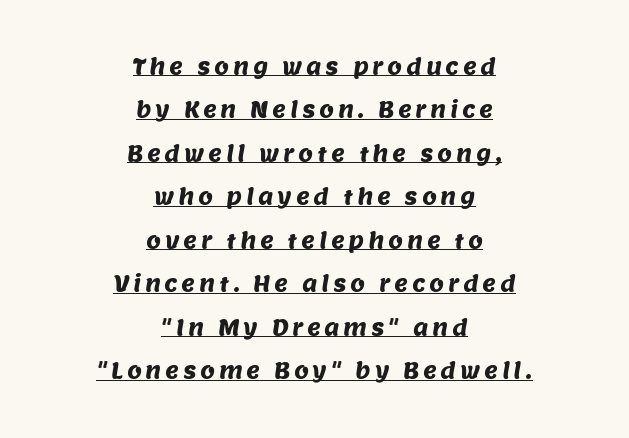
Q: Is the text underlined? A: Yes.
Q: How is the paragraph aligned? A: Centered.
Q: Is the spacing between lines tight, normal or loose? A: Loose.
